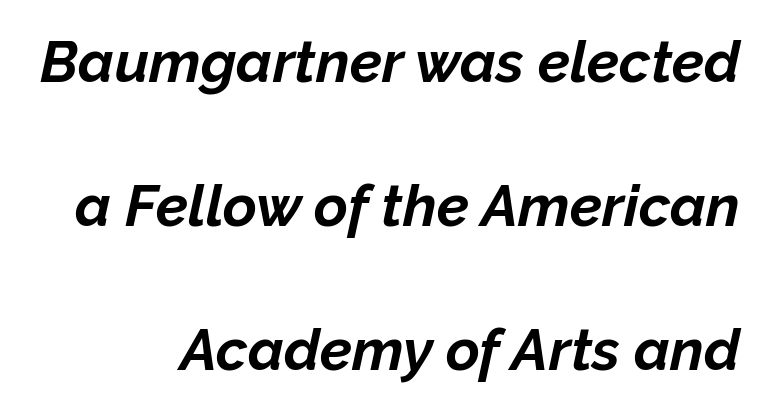
The image shows 58 px bold type, italic (leaning right); set right-aligned, loose line spacing (2.48x), normal letter spacing, not underlined; low stroke contrast and a medium x-height.
